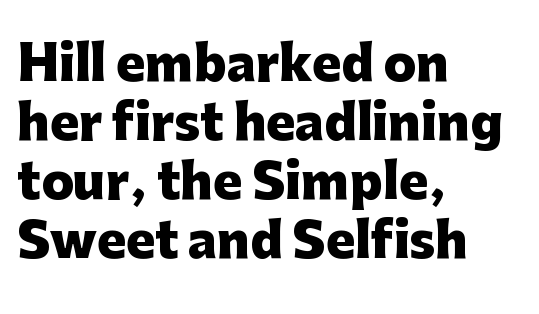
The setting favours the left margin, as ordinary paragraphs usually do. Characters follow at the spacing the type designer built in. Each letter's strokes conclude bluntly, with no projecting serifs. The letters are bold, with thick, heavy strokes. In terms of posture, this sample is upright.
